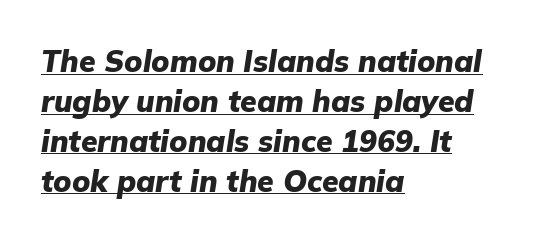
{"italic": "yes", "lean": "right", "slant_degrees": 9, "bold": "yes", "weight": "heavy", "width": "normal", "stroke_contrast": "low", "x_height": "medium", "monospaced": "no", "underline": "yes", "align": "left", "line_spacing": "normal", "line_spacing_ratio": 1.33, "letter_spacing": "normal", "letter_spacing_em": 0.0, "glyph_px": 30}
